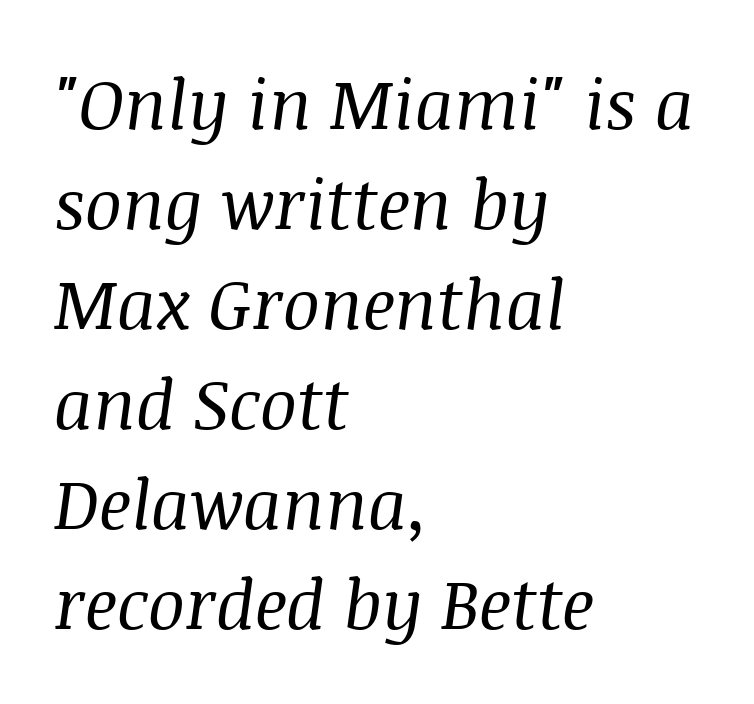
Has an underline been added? It has not. The passage shown stacks its lines at a standard gap. What stands out about the letter spacing? Nothing — it is the standard amount. Every character sits at an angle, as italics do. Are there feet on the stems? There are — it's a serif.
